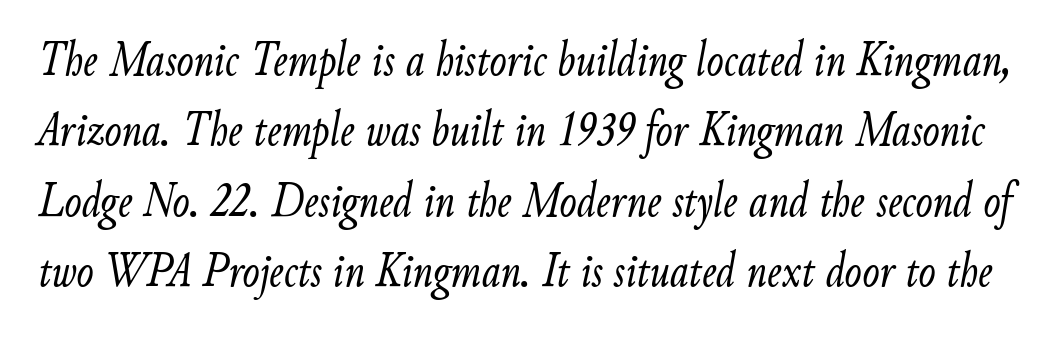
The zone under the glyphs is completely vacant. A typesetter would call this proportional, since set widths differ per character. The designer left line spacing at the default. Designer's note — italics engaged.
